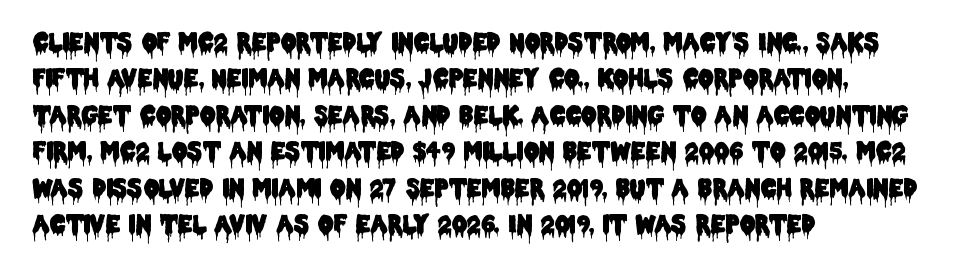
{"italic": "no", "underline": "no", "align": "left", "line_spacing": "normal", "line_spacing_ratio": 1.52, "letter_spacing": "normal", "letter_spacing_em": 0.0, "glyph_px": 24}
